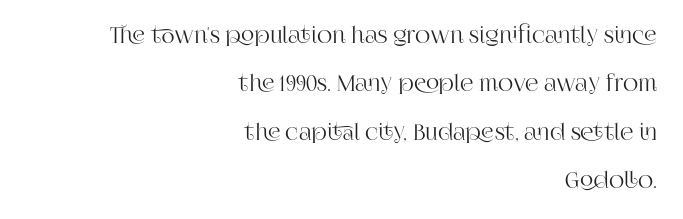
This sample is right-justified, so line beginnings fall wherever the words allow. Underlining? Definitely not there. The space between consecutive lines is lavish. Italic: no, the glyphs are upright roman. Short note: letters normally spaced.
